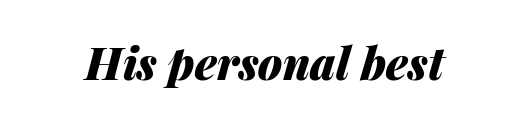
Q: Is the text bold? A: Yes.
Q: Is the text italic (slanted)? A: Yes, it leans right by about 14 degrees.
Q: Is the text underlined? A: No.
Q: Is the spacing between letters normal or unusually wide? A: Normal.
Q: Width (condensed, normal, or wide)? A: Normal.
Q: Stroke contrast? A: Medium.
Q: x-height? A: Medium.
Q: Monospaced? A: No.
